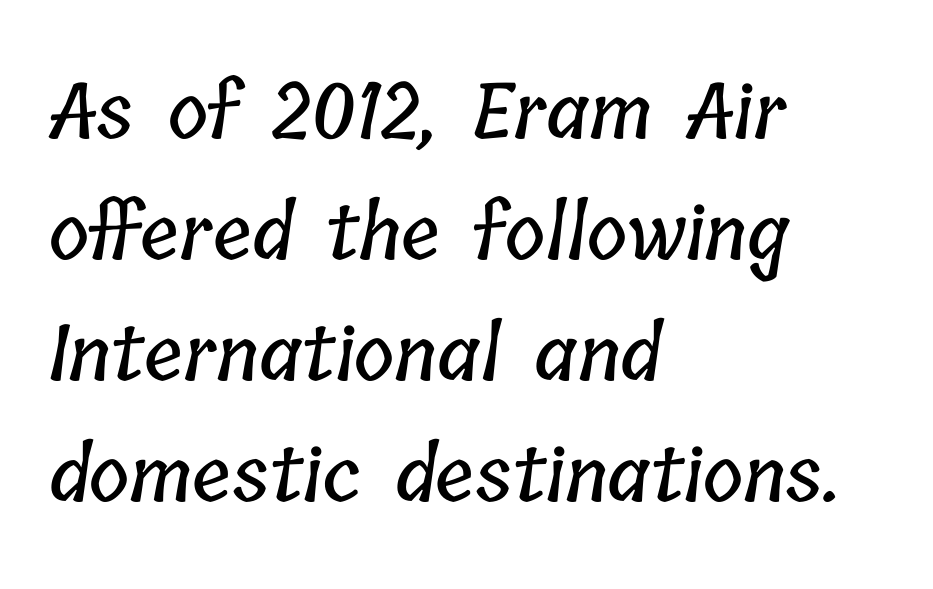
If you drew a ruler down the left edge, every line would touch it. Summary of vertical rhythm: regular, with standard interline spacing. Each letter keeps its own natural width here, so spacing adapts to shape. Default kerning and tracking; the words read as compact shapes.
